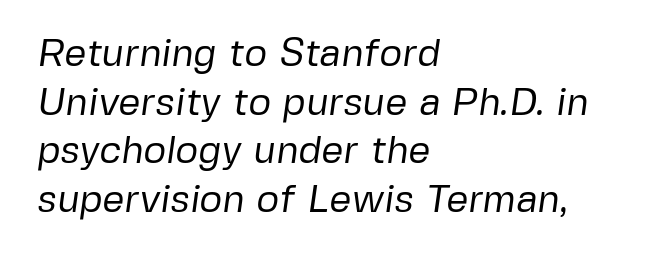
This sample uses plain, unmodified letter spacing. What's the leading like? Ordinary, nothing unusual. This sample has the flowing, uneven cadence of proportional lettering. A student would call this left alignment; a typographer would say flush left, rag right. The strip under each line holds only bare page. The glyphs in this specimen are sans serif.
